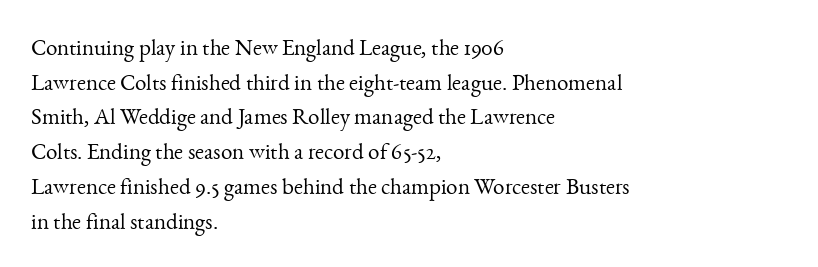
Vertical strokes here are truly vertical. Is the block centered? No — it sits flush against the left margin. Standard letterfit; no display-style spreading of the glyphs. This is not heavy type; no bold has been used.
